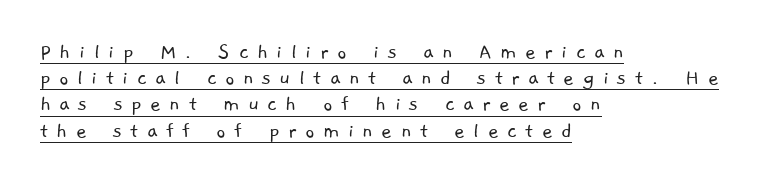
The image shows 23 px text type; set left-aligned, tight line spacing (1.14x), unusually wide letter spacing (+0.36 em), underlined.
